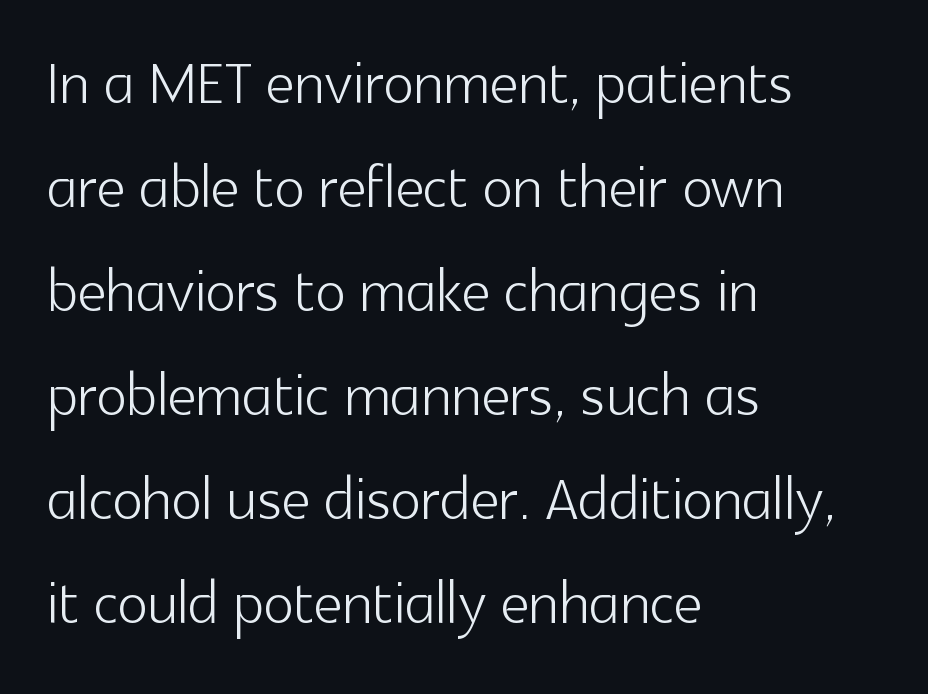
Do the characters align in a grid? No, the font is proportional. In terms of letterform style, serifs are entirely absent. The rag falls on the right side of this text block. Students, note that the glyphs here touch the page at normal intervals. A clean baseline with only descenders dipping below it.
